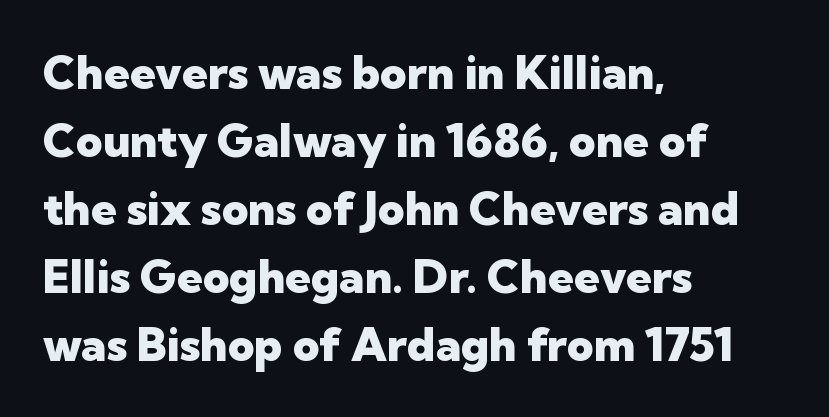
{"serif": "no", "italic": "no", "bold": "yes", "weight": "heavy", "width": "normal", "stroke_contrast": "low", "x_height": "medium", "monospaced": "no", "underline": "no", "align": "left", "line_spacing": "normal", "line_spacing_ratio": 1.48, "letter_spacing": "normal", "letter_spacing_em": 0.0, "glyph_px": 46}
